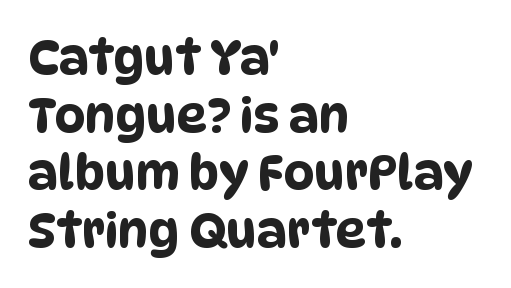
Q: Is the typeface a serif or a sans-serif typeface? A: Sans-serif.
Q: Is the text underlined? A: No.
Q: How is the paragraph aligned? A: Left-aligned.
Q: Is the spacing between letters normal or unusually wide? A: Normal.
Q: Width (condensed, normal, or wide)? A: Condensed.
Q: Stroke contrast? A: Low.
Q: x-height? A: Large.
Q: Monospaced? A: No.
